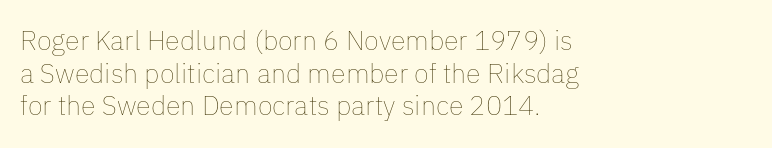
What stands out about the letter spacing? Nothing — it is the standard amount. This is not heavy type; no bold has been used. Just letters on the line, the space beneath them empty. Notice how the stems are strictly vertical — no italics here. This rendering uses left alignment, leaving the right contour irregular.
